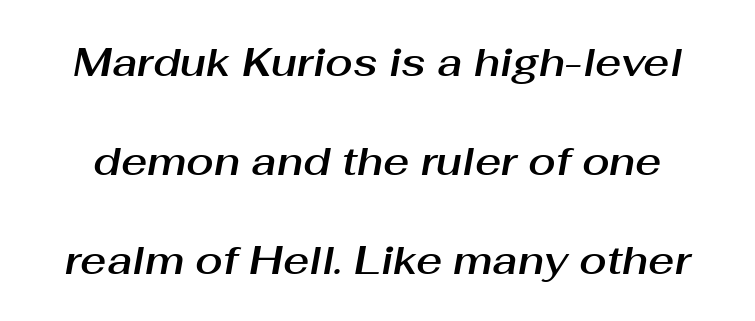
Q: Is the text italic (slanted)? A: Yes, it leans right by about 10 degrees.
Q: Is the text underlined? A: No.
Q: Is the spacing between letters normal or unusually wide? A: Normal.
Q: Is the spacing between lines tight, normal or loose? A: Loose.
Q: Width (condensed, normal, or wide)? A: Normal.
Q: Stroke contrast? A: Medium.
Q: x-height? A: Medium.
Q: Monospaced? A: No.
